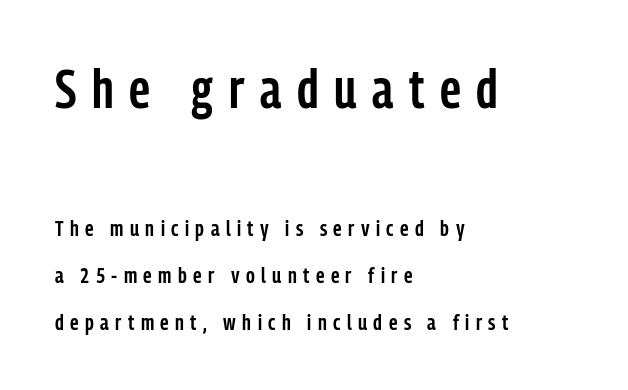
The image shows 54 px semibold, condensed sans-serif type, upright; set left-aligned, loose line spacing (2.14x), unusually wide letter spacing (+0.29 em), not underlined; the first (top) block is 2.45x larger; low stroke contrast and a medium x-height.
